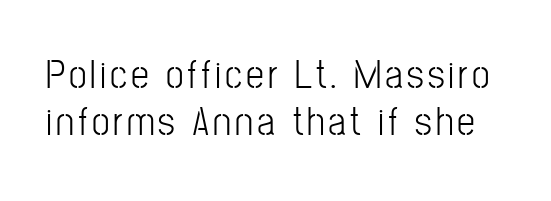
Q: Is the text bold? A: No.
Q: Is the text italic (slanted)? A: No, it is upright.
Q: Is the typeface a serif or a sans-serif typeface? A: Sans-serif.
Q: Is the text underlined? A: No.
Q: Width (condensed, normal, or wide)? A: Condensed.
Q: Stroke contrast? A: Low.
Q: x-height? A: Medium.
Q: Monospaced? A: No.
